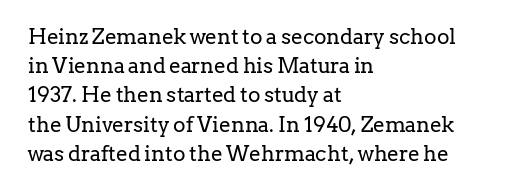
Q: Is the text bold? A: No.
Q: Is the text italic (slanted)? A: No, it is upright.
Q: Is the text underlined? A: No.
Q: How is the paragraph aligned? A: Left-aligned.
Q: Is the spacing between letters normal or unusually wide? A: Normal.
Q: Is the spacing between lines tight, normal or loose? A: Normal.
